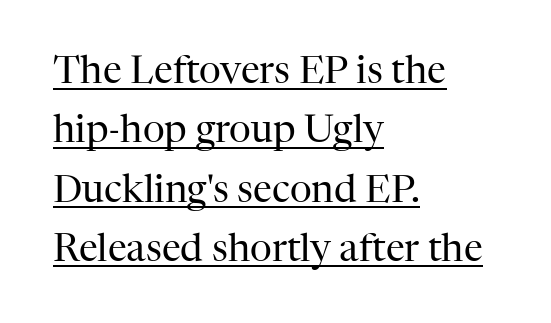
Q: Is the text bold? A: No.
Q: Is the text italic (slanted)? A: No, it is upright.
Q: Is the typeface a serif or a sans-serif typeface? A: Serif.
Q: Is the text underlined? A: Yes.
Q: How is the paragraph aligned? A: Left-aligned.
Q: Is the spacing between letters normal or unusually wide? A: Normal.
Q: Is the spacing between lines tight, normal or loose? A: Normal.
Q: Width (condensed, normal, or wide)? A: Normal.
Q: Stroke contrast? A: High.
Q: x-height? A: Medium.
Q: Monospaced? A: No.
